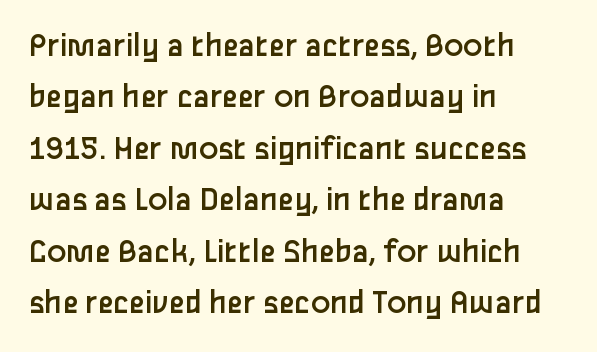
{"serif": "no", "italic": "no", "bold": "no", "weight": "regular", "width": "normal", "stroke_contrast": "low", "x_height": "medium", "monospaced": "no", "underline": "no", "align": "left", "line_spacing": "normal", "line_spacing_ratio": 1.43, "letter_spacing": "normal", "letter_spacing_em": 0.0, "glyph_px": 36}
